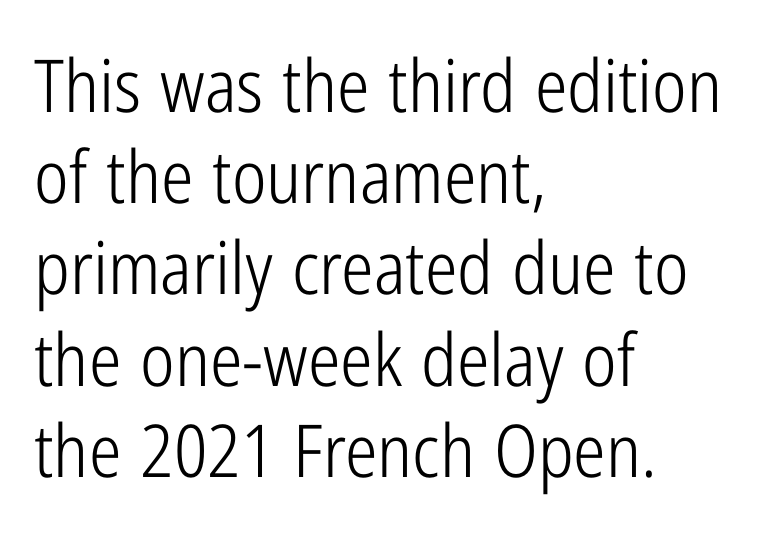
{"serif": "no", "italic": "no", "bold": "no", "weight": "light", "width": "condensed", "stroke_contrast": "low", "x_height": "medium", "monospaced": "no", "underline": "no", "align": "left", "line_spacing": "normal", "line_spacing_ratio": 1.25, "letter_spacing": "normal", "letter_spacing_em": 0.0, "glyph_px": 73}
